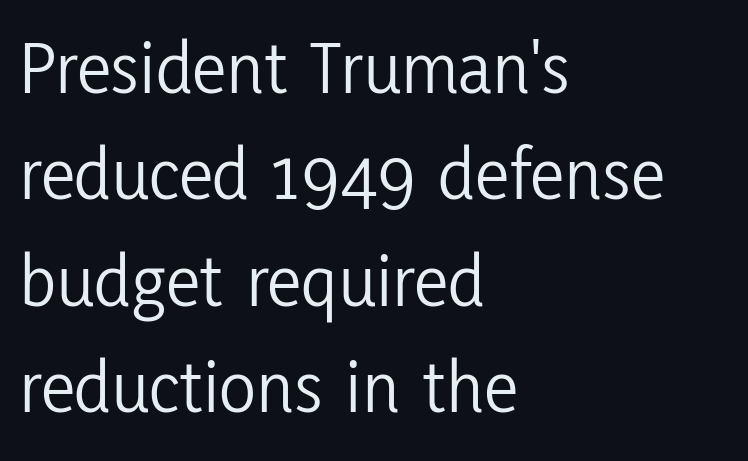
{"serif": "no", "italic": "no", "bold": "no", "weight": "light", "width": "condensed", "stroke_contrast": "low", "x_height": "medium", "monospaced": "no", "underline": "no", "align": "left", "line_spacing": "normal", "line_spacing_ratio": 1.38, "letter_spacing": "normal", "letter_spacing_em": 0.0, "glyph_px": 77}
